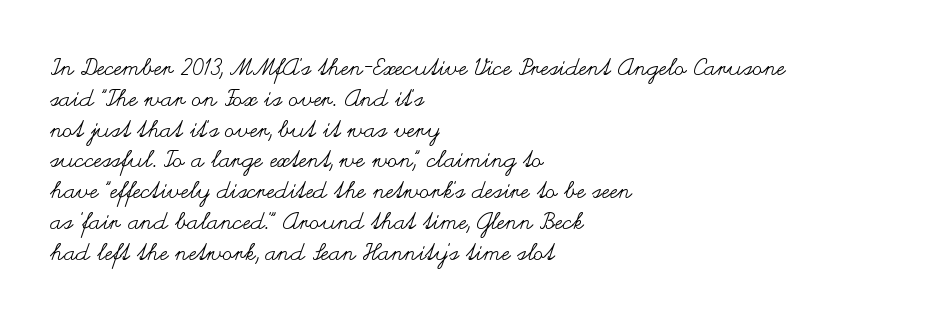
Q: Is the text bold? A: No.
Q: Is the text italic (slanted)? A: Yes.
Q: Is the text underlined? A: No.
Q: How is the paragraph aligned? A: Left-aligned.
Q: Is the spacing between letters normal or unusually wide? A: Normal.
Q: Is the spacing between lines tight, normal or loose? A: Normal.
